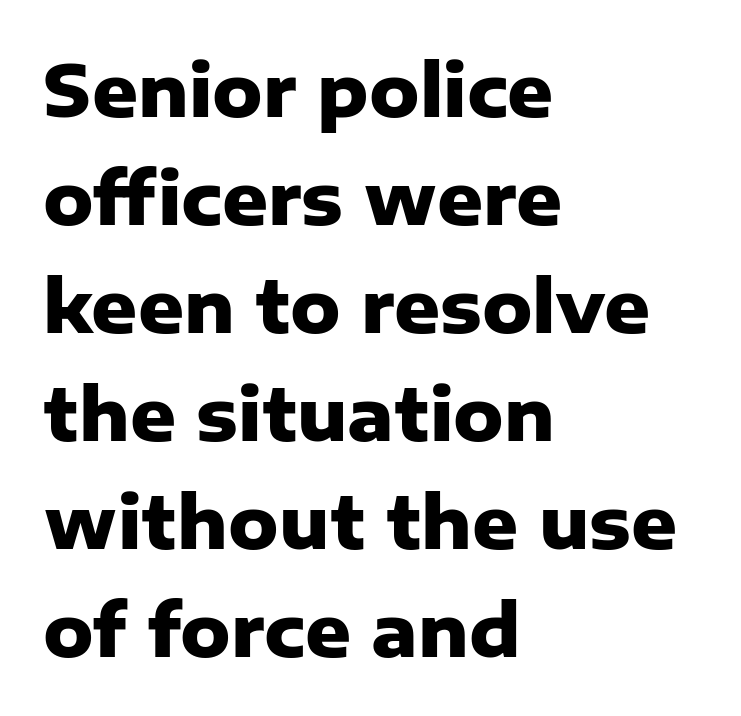
The image shows 71 px heavy sans-serif type, upright; set left-aligned, normal line spacing (1.52x), normal letter spacing, not underlined; low stroke contrast and a medium x-height.
